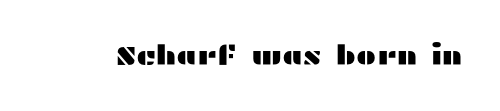
This rendering leaves character spacing at its baseline value. Has an underline been added? It has not. No italicization has been applied; the sample stays upright.
